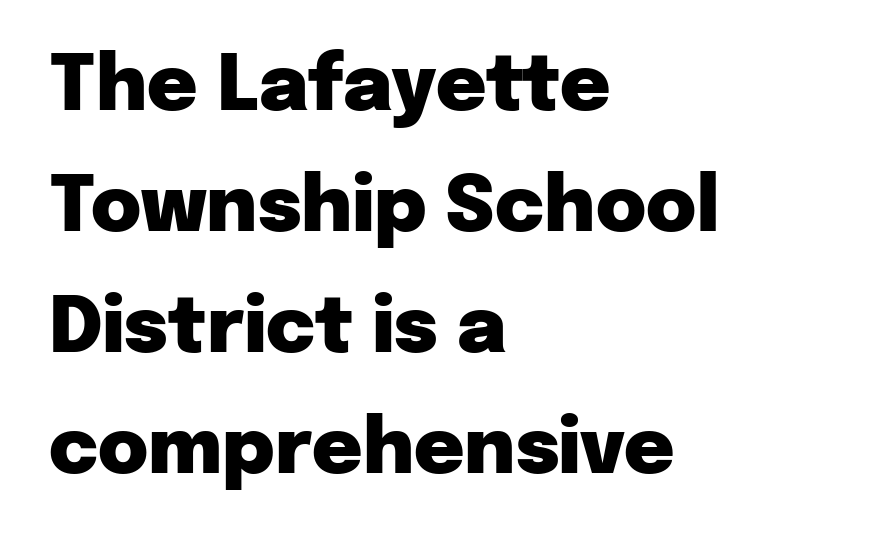
The specimen reads as upright at a glance. Vertically, the passage feels balanced, rows spaced as you'd expect. A classic flush-left, rag-right setting is used for this passage. How heavy is the stroke? Heavy — this is a bold.
